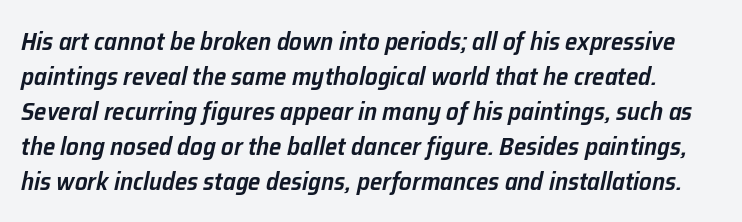
The image shows 25 px text type, italic (leaning right); set normal line spacing (1.4x), normal letter spacing, not underlined.
